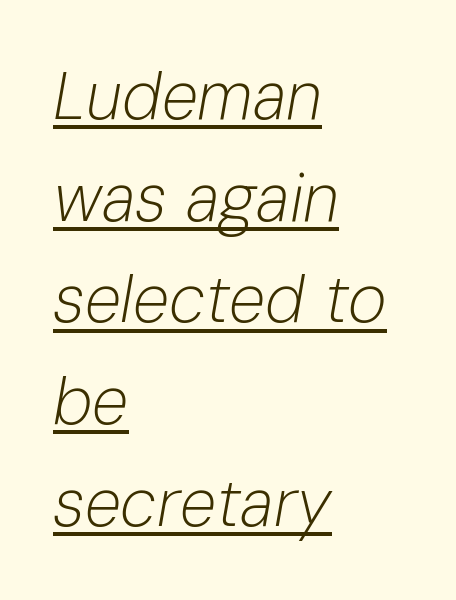
{"italic": "yes", "lean": "right", "slant_degrees": 10, "bold": "no", "weight": "light", "width": "normal", "stroke_contrast": "low", "x_height": "medium", "monospaced": "no", "underline": "yes", "align": "left", "line_spacing": "normal", "line_spacing_ratio": 1.54, "letter_spacing": "normal", "letter_spacing_em": 0.0, "glyph_px": 66}
